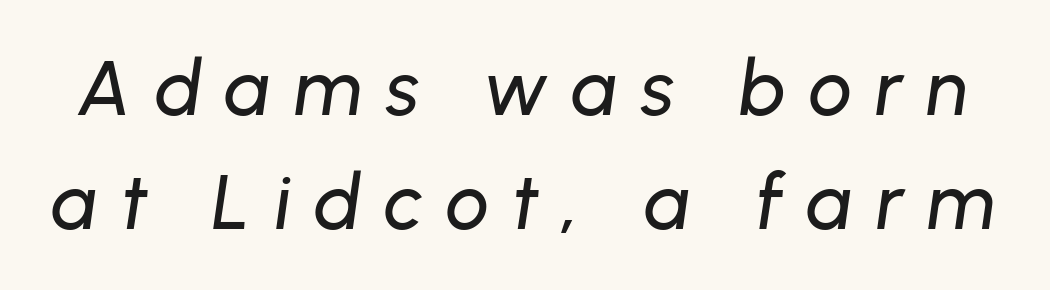
The image shows 77 px text type, italic (leaning right); set normal line spacing (1.48x), unusually wide letter spacing (+0.3 em), not underlined; low stroke contrast and a medium x-height.
